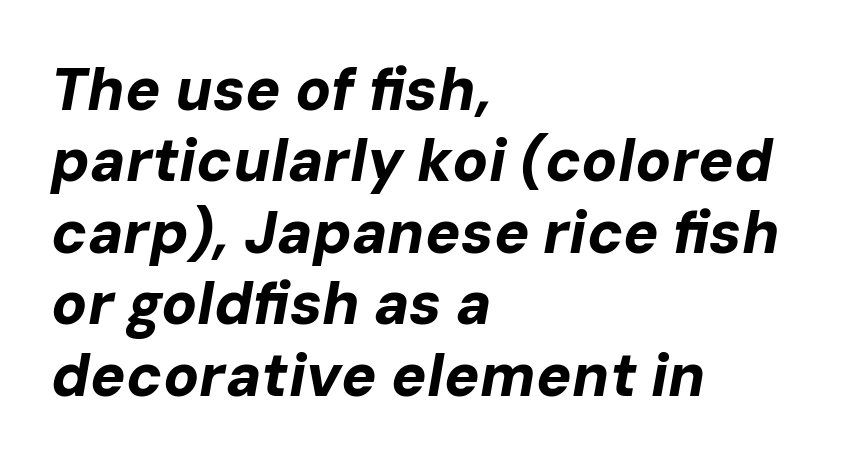
{"italic": "yes", "lean": "right", "slant_degrees": 10, "bold": "yes", "weight": "bold", "width": "normal", "stroke_contrast": "low", "x_height": "medium", "monospaced": "no", "underline": "no", "align": "left", "line_spacing_ratio": 1.21, "letter_spacing": "normal", "letter_spacing_em": 0.0, "glyph_px": 59}
